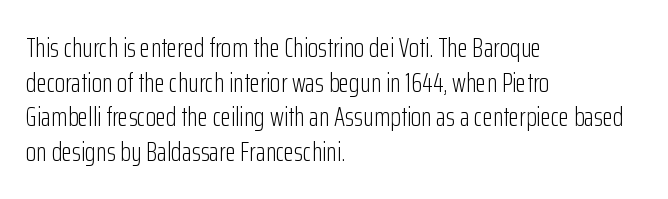
Q: Is the text bold? A: No.
Q: Is the text italic (slanted)? A: No, it is upright.
Q: Is the text underlined? A: No.
Q: How is the paragraph aligned? A: Left-aligned.
Q: Is the spacing between letters normal or unusually wide? A: Normal.
Q: Is the spacing between lines tight, normal or loose? A: Normal.
